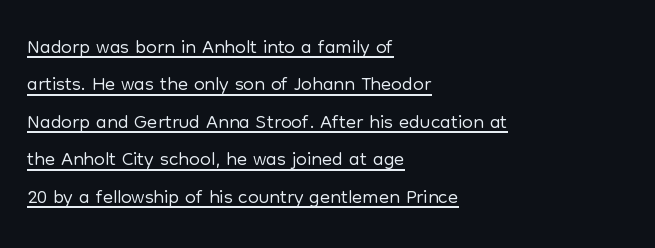
This block has exactly the height ordinary leading produces. Each word holds together tightly as a unit, with standard inter-letter gaps. Designer's note — italics off, roman on. Check the space under the baseline: a stroke is drawn there. Proportional: the letters do not fall into vertical columns.
